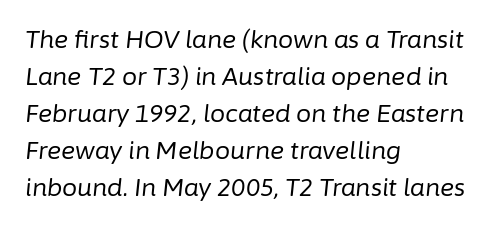
Words appear dense and cohesive because spacing is normal. The strokes carry an ordinary text weight at most. The vertical gap from one line to the next is medium. The space beneath each line is pristine and unruled. Compared with a centered layout, this one pins lines to the left instead. The text carries the slant typical of an italic or oblique font.
